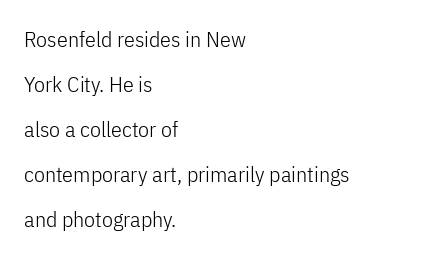
The image shows 22 px text type, upright; set left-aligned, loose line spacing (2.05x), normal letter spacing, not underlined.
